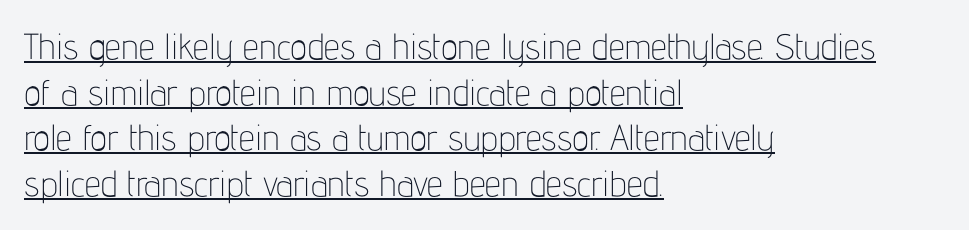
Q: Is the text bold? A: No.
Q: Is the text italic (slanted)? A: No, it is upright.
Q: Is the typeface a serif or a sans-serif typeface? A: Sans-serif.
Q: Is the text underlined? A: Yes.
Q: How is the paragraph aligned? A: Left-aligned.
Q: Is the spacing between letters normal or unusually wide? A: Normal.
Q: Is the spacing between lines tight, normal or loose? A: Normal.
Q: Width (condensed, normal, or wide)? A: Condensed.
Q: Stroke contrast? A: Low.
Q: x-height? A: Medium.
Q: Monospaced? A: No.
